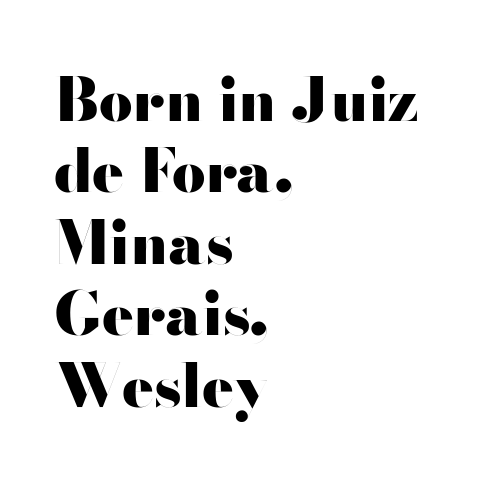
Q: Is the text bold? A: Yes.
Q: Is the text italic (slanted)? A: No, it is upright.
Q: Is the typeface a serif or a sans-serif typeface? A: Serif.
Q: Is the text underlined? A: No.
Q: How is the paragraph aligned? A: Left-aligned.
Q: Is the spacing between letters normal or unusually wide? A: Normal.
Q: Width (condensed, normal, or wide)? A: Wide.
Q: Stroke contrast? A: High.
Q: x-height? A: Small.
Q: Monospaced? A: No.
